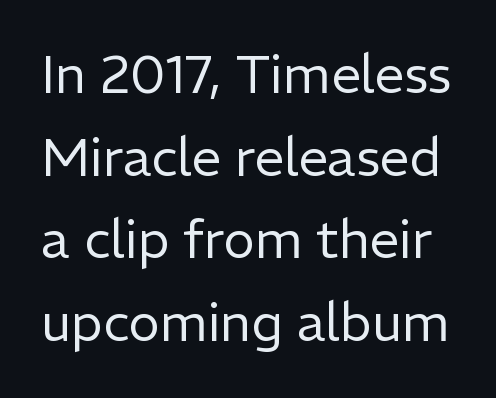
{"serif": "no", "italic": "no", "bold": "no", "weight": "regular", "width": "normal", "stroke_contrast": "low", "x_height": "medium", "monospaced": "no", "underline": "no", "line_spacing": "normal", "line_spacing_ratio": 1.56, "letter_spacing": "normal", "letter_spacing_em": 0.0, "glyph_px": 53}
